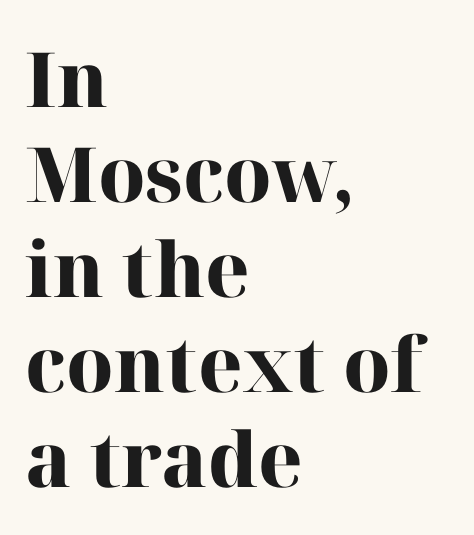
Are there feet on the stems? There are — it's a serif. Does extra space separate the letters? No, they use regular spacing. The type sits square on the baseline with zero lean. A typesetter would call this proportional, since set widths differ per character.
